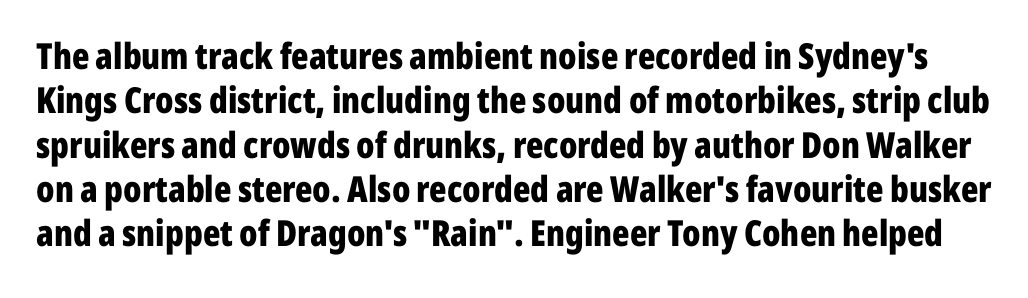
{"serif": "no", "italic": "no", "bold": "yes", "weight": "bold", "width": "condensed", "stroke_contrast": "low", "x_height": "medium", "monospaced": "no", "underline": "no", "line_spacing_ratio": 1.23, "letter_spacing": "normal", "letter_spacing_em": 0.0, "glyph_px": 36}
